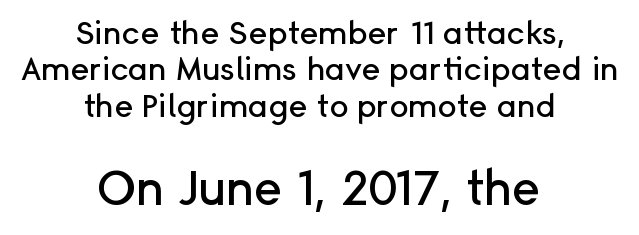
{"serif": "no", "italic": "no", "width": "normal", "stroke_contrast": "low", "x_height": "medium", "monospaced": "no", "underline": "no", "align": "center", "line_spacing": "tight", "line_spacing_ratio": 1.14, "letter_spacing": "normal", "letter_spacing_em": 0.0, "larger_block": "second", "size_ratio": 1.5, "glyph_px": 48}
